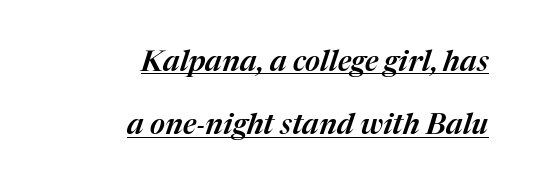
{"italic": "yes", "lean": "right", "slant_degrees": 17, "width": "normal", "stroke_contrast": "medium", "x_height": "medium", "monospaced": "no", "underline": "yes", "align": "right", "line_spacing": "loose", "line_spacing_ratio": 2.18, "letter_spacing": "normal", "letter_spacing_em": 0.0, "glyph_px": 29}
